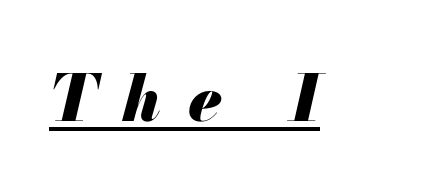
The image shows 64 px heavy type, italic (leaning right); set unusually wide letter spacing (+0.41 em), underlined; medium stroke contrast and a small x-height.
